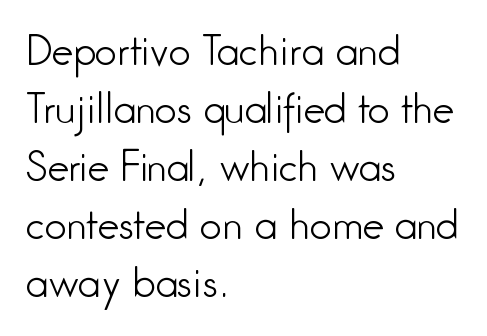
The image shows 39 px light, condensed sans-serif type, upright; set left-aligned, normal line spacing (1.49x), normal letter spacing, not underlined; low stroke contrast and a medium x-height.
